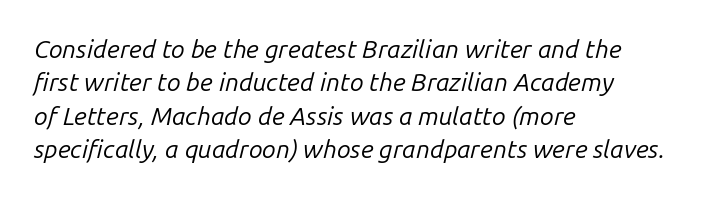
{"italic": "yes", "lean": "right", "slant_degrees": 14, "bold": "no", "underline": "no", "align": "left", "line_spacing": "normal", "line_spacing_ratio": 1.34, "letter_spacing": "normal", "letter_spacing_em": 0.0, "glyph_px": 25}
